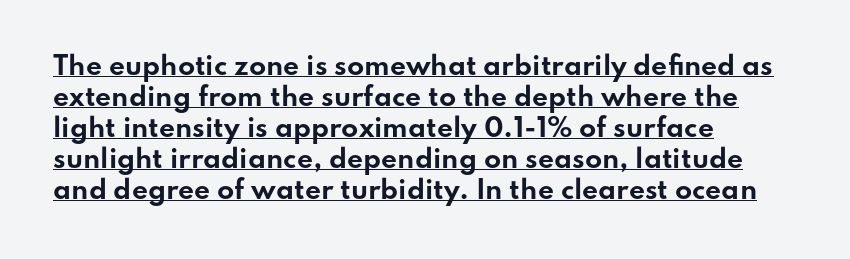
Q: Is the text bold? A: Yes.
Q: Is the text italic (slanted)? A: No, it is upright.
Q: Is the text underlined? A: Yes.
Q: How is the paragraph aligned? A: Left-aligned.
Q: Is the spacing between letters normal or unusually wide? A: Normal.
